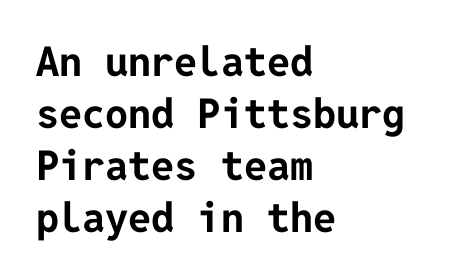
No word sits above an underline. Evenly set lines give the paragraph a standard silhouette. Does the type have serifs? No, each stem ends abruptly. Strokes here are thick enough to call this a true bold.
